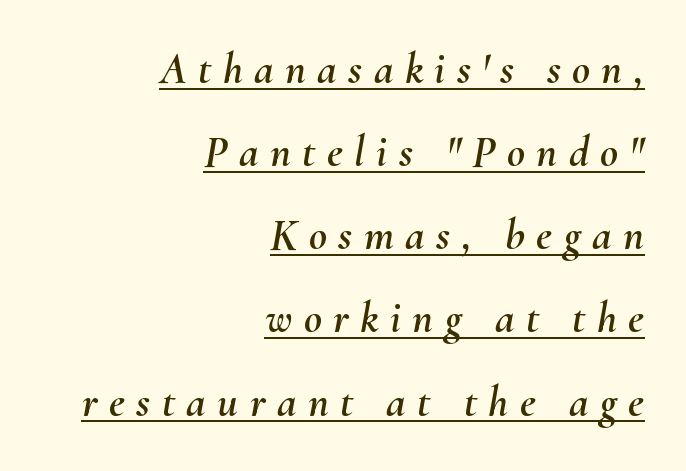
Q: Is the text italic (slanted)? A: Yes, it leans right by about 10 degrees.
Q: Is the text underlined? A: Yes.
Q: How is the paragraph aligned? A: Right-aligned.
Q: Is the spacing between letters normal or unusually wide? A: Unusually wide.
Q: Width (condensed, normal, or wide)? A: Normal.
Q: Stroke contrast? A: Medium.
Q: x-height? A: Small.
Q: Monospaced? A: No.
